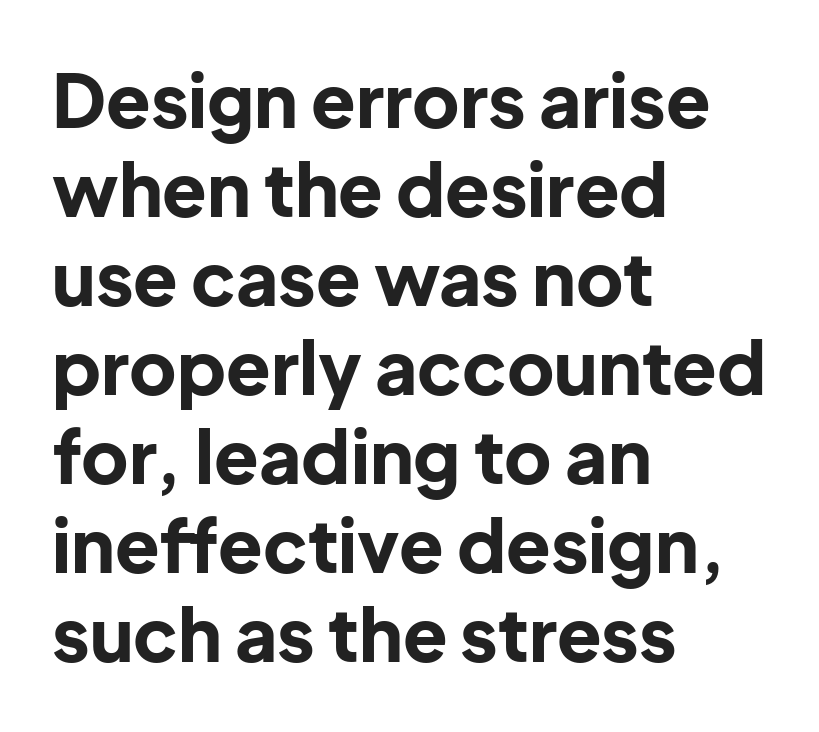
Notice how the stems are strictly vertical — no italics here. The face used here is proportionally spaced, like ordinary book or web type. The sample has been set heavy, in full bold. Bare-footed words on every line.
